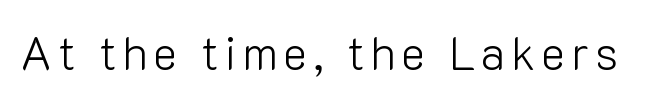
Q: Is the text bold? A: No.
Q: Is the text italic (slanted)? A: No, it is upright.
Q: Is the typeface a serif or a sans-serif typeface? A: Sans-serif.
Q: Is the text underlined? A: No.
Q: Width (condensed, normal, or wide)? A: Normal.
Q: Stroke contrast? A: Low.
Q: x-height? A: Medium.
Q: Monospaced? A: No.
